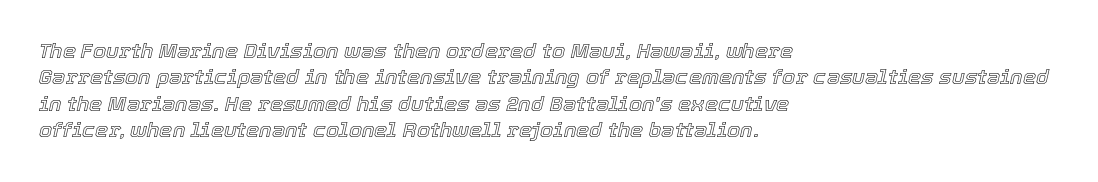
Characters follow at the spacing the type designer built in. Casual observation: everything's shoved over to the left. Slant detected: the letters are inclined. Honestly, the row spacing looks completely unremarkable.
